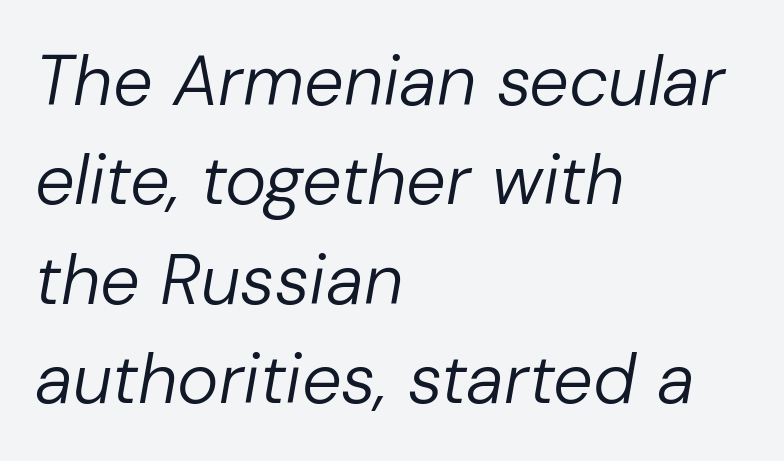
Q: Is the text bold? A: No.
Q: Is the text italic (slanted)? A: Yes, it leans right by about 10 degrees.
Q: Is the text underlined? A: No.
Q: How is the paragraph aligned? A: Left-aligned.
Q: Is the spacing between letters normal or unusually wide? A: Normal.
Q: Is the spacing between lines tight, normal or loose? A: Normal.
Q: Width (condensed, normal, or wide)? A: Normal.
Q: Stroke contrast? A: Low.
Q: x-height? A: Medium.
Q: Monospaced? A: No.
